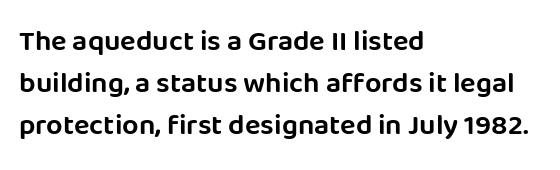
Line starts are locked; line ends wander. Letter spacing: default. Type style note: lacks serifs. The strip under each line holds only bare page.
